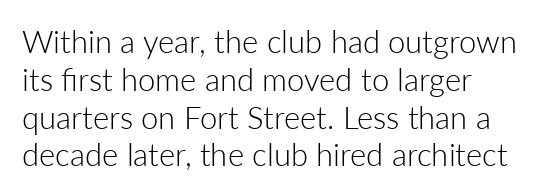
{"serif": "no", "italic": "no", "bold": "no", "weight": "light", "width": "normal", "stroke_contrast": "low", "x_height": "medium", "monospaced": "no", "underline": "no", "line_spacing_ratio": 1.22, "letter_spacing": "normal", "letter_spacing_em": 0.0, "glyph_px": 31}
